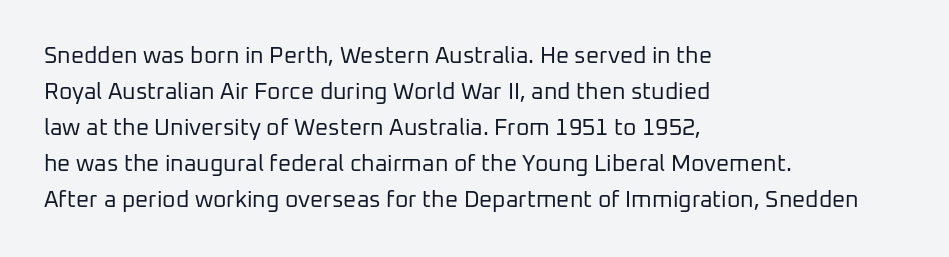
The image shows 23 px text type, upright; set left-aligned, normal line spacing (1.57x), normal letter spacing, not underlined.
